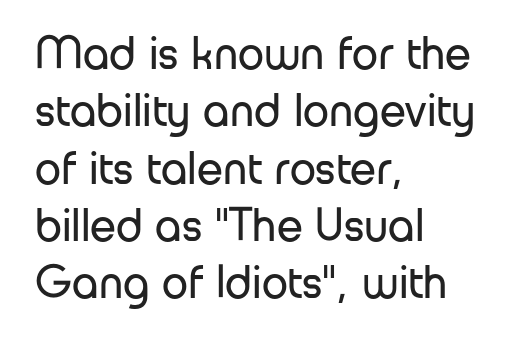
{"serif": "no", "italic": "no", "bold": "no", "weight": "regular", "width": "normal", "stroke_contrast": "low", "x_height": "medium", "monospaced": "no", "underline": "no", "align": "left", "line_spacing_ratio": 1.22, "letter_spacing": "normal", "letter_spacing_em": 0.0, "glyph_px": 47}
